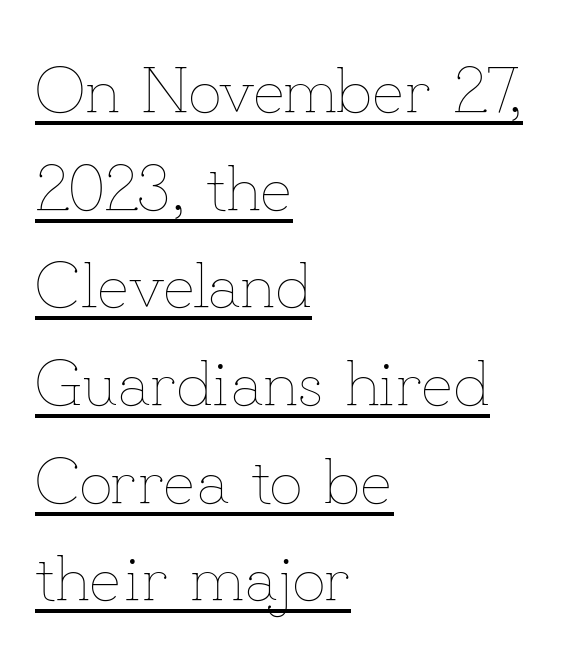
{"italic": "no", "bold": "no", "weight": "thin", "width": "normal", "stroke_contrast": "low", "x_height": "small", "monospaced": "no", "underline": "yes", "align": "left", "line_spacing": "normal", "line_spacing_ratio": 1.48, "letter_spacing": "normal", "letter_spacing_em": 0.0, "glyph_px": 66}
